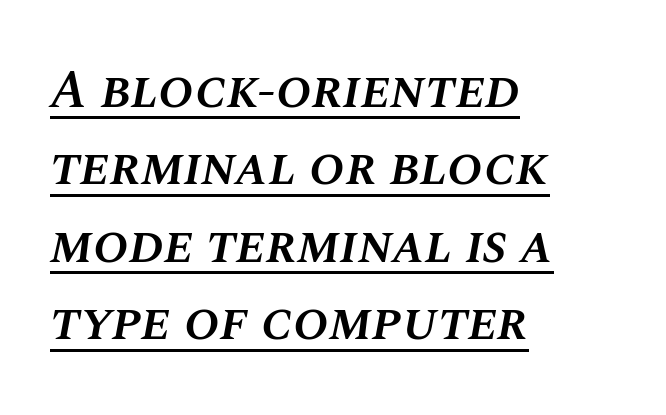
Q: Is the text bold? A: Semi-bold.
Q: Is the text italic (slanted)? A: Yes, it leans right by about 10 degrees.
Q: Is the text underlined? A: Yes.
Q: How is the paragraph aligned? A: Left-aligned.
Q: Is the spacing between letters normal or unusually wide? A: Normal.
Q: Is the spacing between lines tight, normal or loose? A: Normal.
Q: Width (condensed, normal, or wide)? A: Normal.
Q: Stroke contrast? A: Medium.
Q: x-height? A: Large.
Q: Monospaced? A: No.
